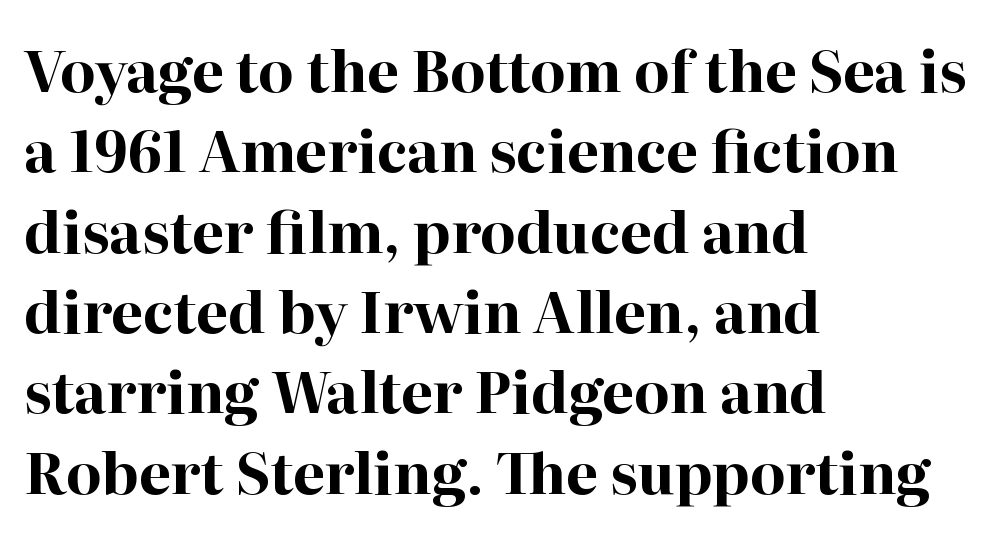
The paragraph shown leans on its left margin. Unlike italic type, these characters show no tilt at all. Students, note that the glyphs here touch the page at normal intervals. Set as a true bold cut, around the 700 mark.
